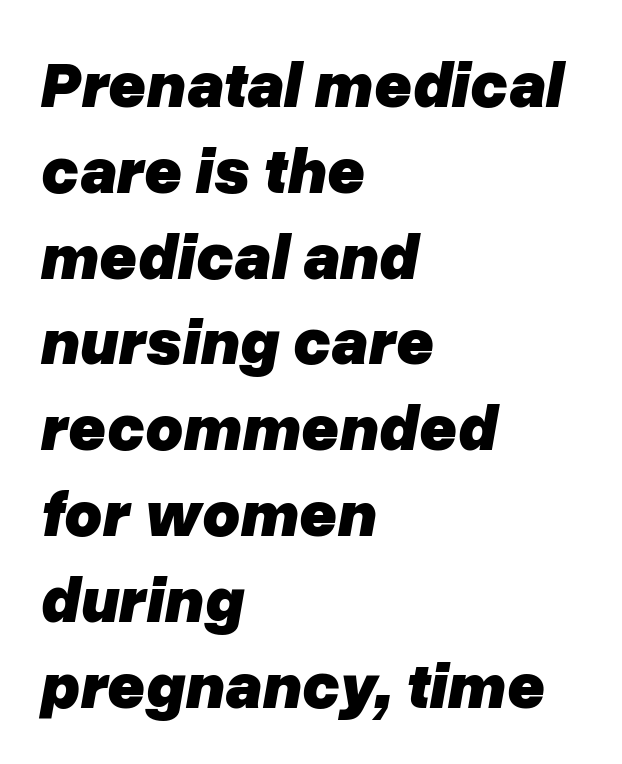
Q: Is the text bold? A: Yes.
Q: Is the text italic (slanted)? A: Yes, it leans right by about 10 degrees.
Q: Is the text underlined? A: No.
Q: How is the paragraph aligned? A: Left-aligned.
Q: Is the spacing between letters normal or unusually wide? A: Normal.
Q: Is the spacing between lines tight, normal or loose? A: Normal.
Q: Width (condensed, normal, or wide)? A: Normal.
Q: Stroke contrast? A: Low.
Q: x-height? A: Medium.
Q: Monospaced? A: No.
